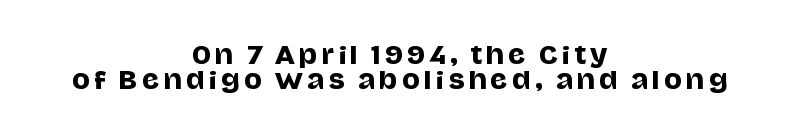
Vertical strokes here are truly vertical. This sample is center-justified, so both line endings float freely. Line spacing here is tight. Descenders hang freely into open space.
